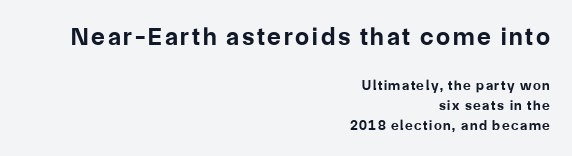
The image shows 25 px bold type, upright; set right-aligned, normal line spacing (1.41x), not underlined; the first (top) block is 1.79x larger.
